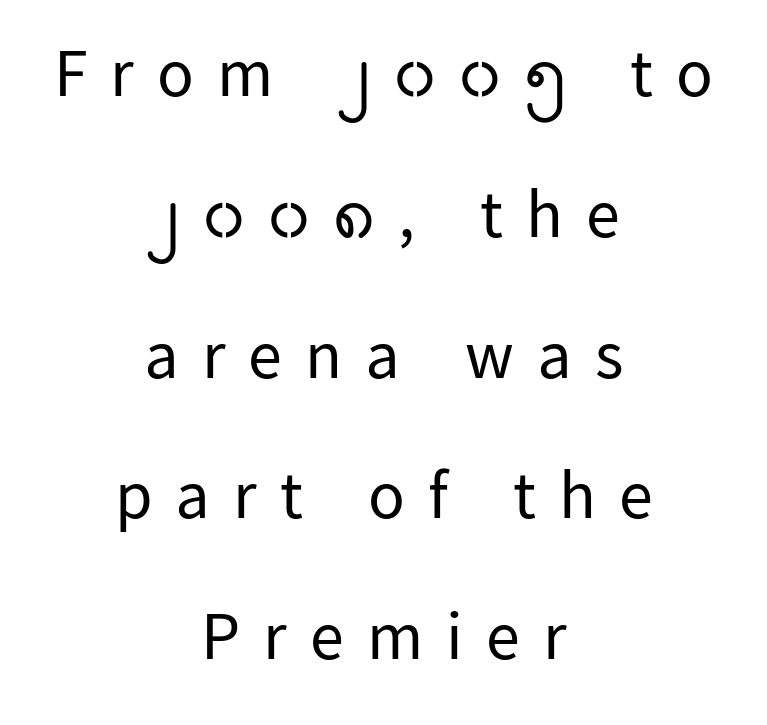
The image shows 68 px regular-weight sans-serif type, upright; set centered, loose line spacing (2.07x), unusually wide letter spacing (+0.34 em), not underlined; low stroke contrast and a medium x-height.
